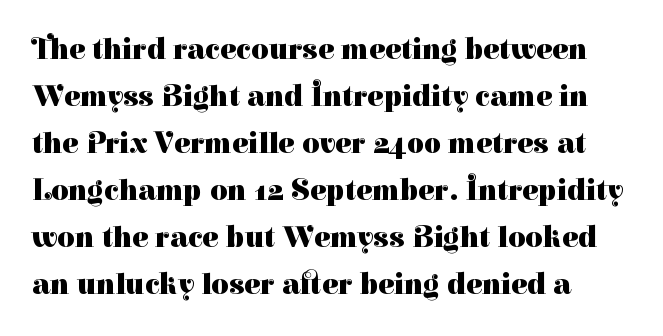
{"serif": "yes", "italic": "no", "bold": "yes", "weight": "heavy", "width": "normal", "stroke_contrast": "high", "x_height": "medium", "monospaced": "no", "underline": "no", "line_spacing": "normal", "line_spacing_ratio": 1.57, "letter_spacing": "normal", "letter_spacing_em": 0.0, "glyph_px": 30}
